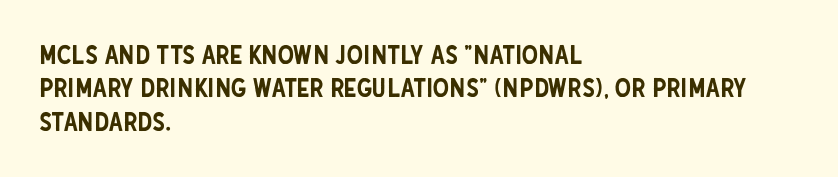
{"italic": "no", "underline": "no", "align": "left", "line_spacing": "normal", "line_spacing_ratio": 1.28, "letter_spacing": "normal", "letter_spacing_em": 0.0, "glyph_px": 26}
